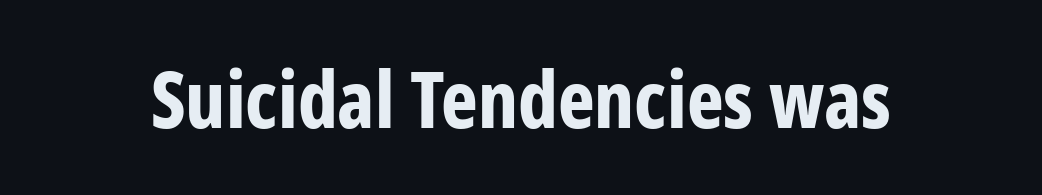
Set as a true bold cut, around the 700 mark. Inter-character spacing is left at the font's built-in metrics. The face used here is a sans, in the tradition of grotesques and geometrics. No italicization has been applied; the sample stays upright. Proportional: the letters do not fall into vertical columns.
